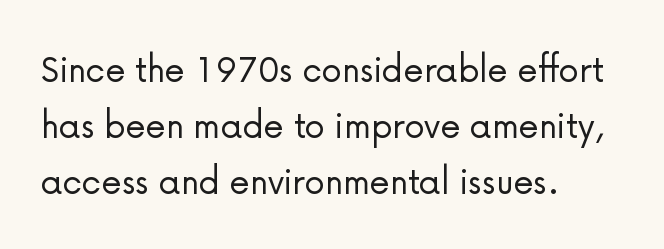
Q: Is the text bold? A: No.
Q: Is the text italic (slanted)? A: No, it is upright.
Q: Is the typeface a serif or a sans-serif typeface? A: Sans-serif.
Q: Is the text underlined? A: No.
Q: How is the paragraph aligned? A: Left-aligned.
Q: Is the spacing between letters normal or unusually wide? A: Normal.
Q: Is the spacing between lines tight, normal or loose? A: Normal.
Q: Width (condensed, normal, or wide)? A: Normal.
Q: Stroke contrast? A: Low.
Q: x-height? A: Medium.
Q: Monospaced? A: No.
